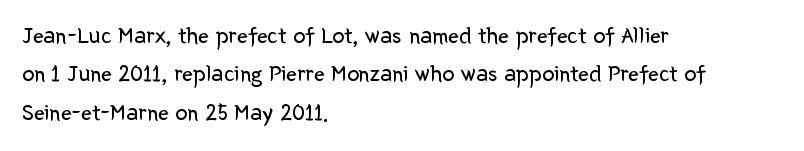
Plain, unruled lines of type. No heavy texture on the line: the type isn't bold. Look at the tracking — it's just the regular setting, nothing added. The axis of the letterforms is exactly vertical. The rows are spaced the way most documents space them.
